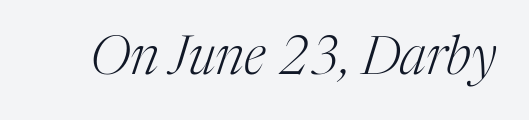
The rendering uses natural spacing where letterforms have individual widths. Yep, that's italic — everything's leaning. The font is comparable to plain body text, perhaps lighter. Regarding serifs, this sample has them. Underline: absent. Spacing between characters is what you'd get straight out of the box.
